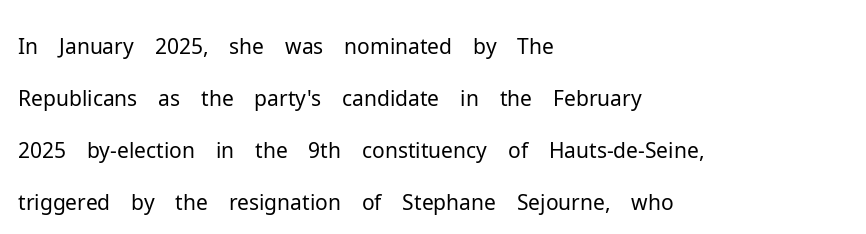
A typesetter would label this face a sans. Does extra space separate the letters? No, they use regular spacing. Casual observation: everything's shoved over to the left. Honestly, there is no underline to notice here at all.
